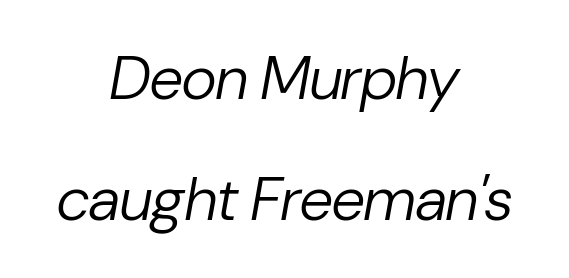
Stems here are at most as thick as an everyday book face. The glyphs are unaccompanied by any horizontal stroke below them. What's the leading like? Stretched, with rows far apart. Here the designer chose a conventional face with non-uniform glyph widths.
